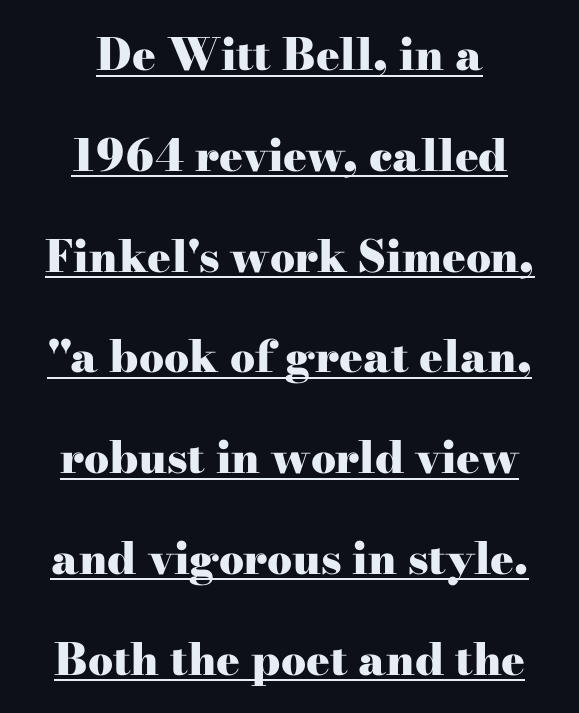
Q: Is the text bold? A: Yes.
Q: Is the text italic (slanted)? A: No, it is upright.
Q: Is the typeface a serif or a sans-serif typeface? A: Serif.
Q: Is the text underlined? A: Yes.
Q: How is the paragraph aligned? A: Centered.
Q: Is the spacing between letters normal or unusually wide? A: Normal.
Q: Is the spacing between lines tight, normal or loose? A: Loose.
Q: Width (condensed, normal, or wide)? A: Wide.
Q: Stroke contrast? A: High.
Q: x-height? A: Small.
Q: Monospaced? A: No.
